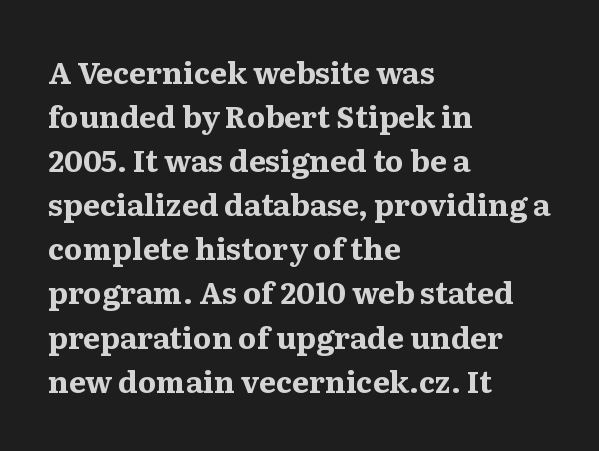
Letter spacing: default. Just letters on the line, the space beneath them empty. If you drew a line through each stem, it would be perfectly vertical. These words are printed bold, with thick strokes throughout.
